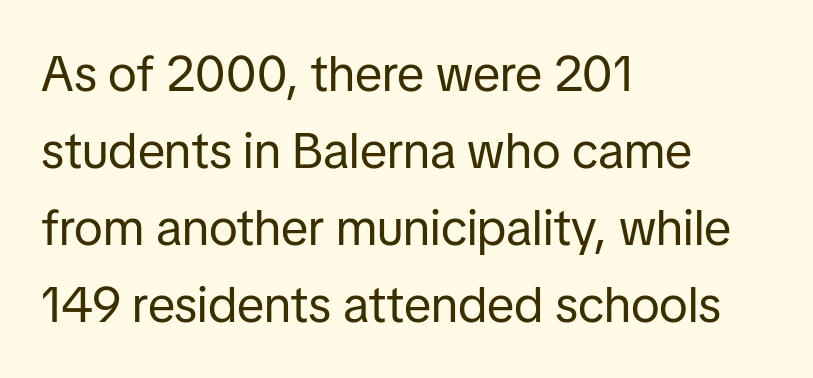
The image shows 50 px regular-weight sans-serif type, upright; set left-aligned, normal line spacing (1.54x), normal letter spacing, not underlined; low stroke contrast and a medium x-height.
